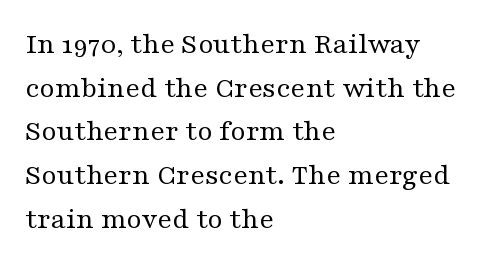
The image shows 31 px regular-weight, wide serif type, upright; set left-aligned, normal line spacing (1.41x), normal letter spacing, not underlined; medium stroke contrast and a medium x-height.
